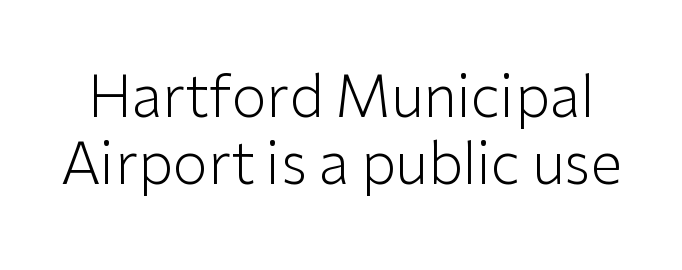
The image shows 57 px light sans-serif type, upright; set line spacing 1.17x, normal letter spacing, not underlined; low stroke contrast and a medium x-height.
